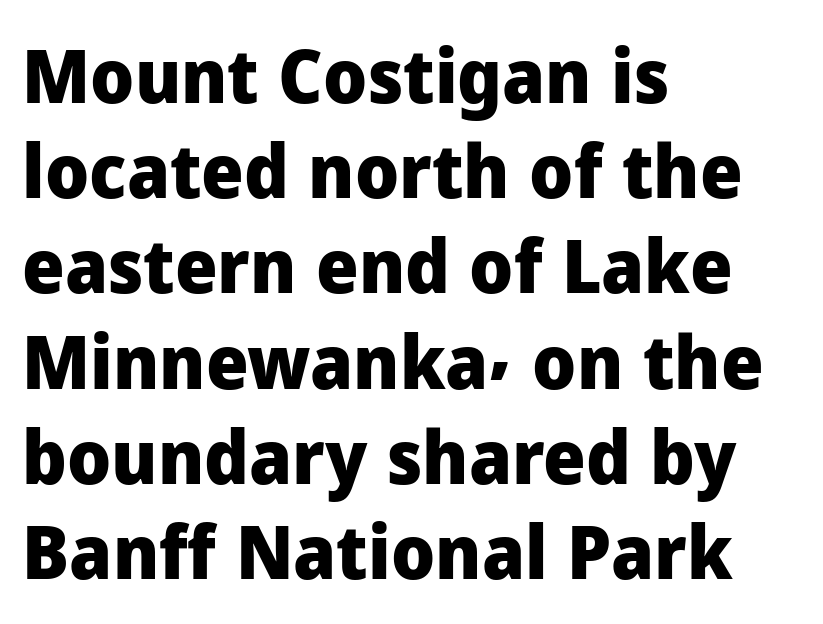
Q: Is the text bold? A: Yes.
Q: Is the text italic (slanted)? A: No, it is upright.
Q: Is the typeface a serif or a sans-serif typeface? A: Sans-serif.
Q: Is the text underlined? A: No.
Q: How is the paragraph aligned? A: Left-aligned.
Q: Is the spacing between letters normal or unusually wide? A: Normal.
Q: Is the spacing between lines tight, normal or loose? A: Normal.
Q: Width (condensed, normal, or wide)? A: Normal.
Q: Stroke contrast? A: Low.
Q: x-height? A: Medium.
Q: Monospaced? A: No.
